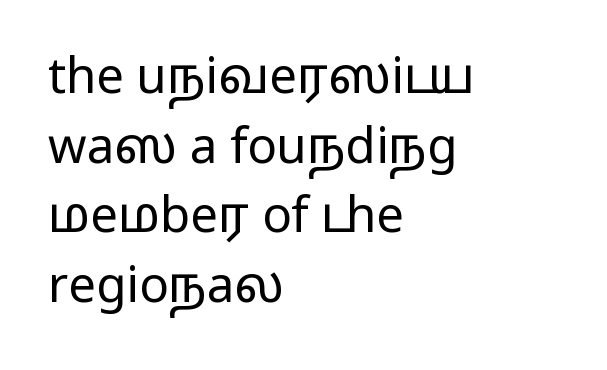
Q: Is the text bold? A: No.
Q: Is the text italic (slanted)? A: No, it is upright.
Q: Is the typeface a serif or a sans-serif typeface? A: Sans-serif.
Q: Is the text underlined? A: No.
Q: How is the paragraph aligned? A: Left-aligned.
Q: Is the spacing between letters normal or unusually wide? A: Normal.
Q: Is the spacing between lines tight, normal or loose? A: Normal.
Q: Width (condensed, normal, or wide)? A: Wide.
Q: Stroke contrast? A: Low.
Q: x-height? A: Medium.
Q: Monospaced? A: No.
